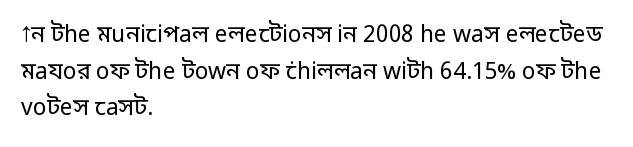
{"italic": "no", "bold": "no", "underline": "no", "align": "left", "line_spacing": "normal", "line_spacing_ratio": 1.59, "letter_spacing": "normal", "letter_spacing_em": 0.0, "glyph_px": 23}
